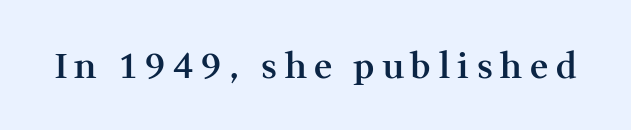
{"serif": "yes", "italic": "no", "bold": "semi", "weight": "semibold", "width": "normal", "stroke_contrast": "medium", "x_height": "medium", "monospaced": "no", "underline": "no", "letter_spacing": "wide", "letter_spacing_em": 0.22, "glyph_px": 35}
